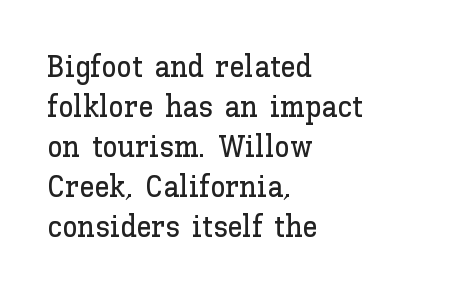
The type is set solid horizontally, with unmodified tracking. Just letters on the line, the space beneath them empty. Is this a fixed-width face? No — the glyphs have proportional, varying widths. The vertical gap from one line to the next is medium. Where is the straight margin? On the left. You can tell it's not italic because the verticals are truly vertical.
